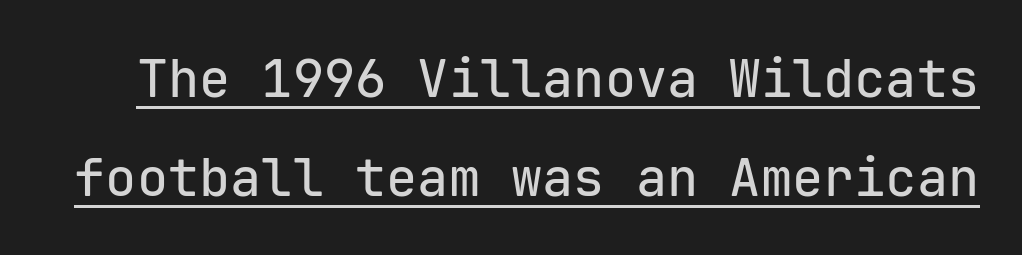
This sample uses plain, unmodified letter spacing. No italicization has been applied; the sample stays upright. Each new line begins a long way beneath the previous one. The letters march in equal steps, a hallmark of fixed-pitch type. Looks like someone drew a line under every word here. Serifs: no, the terminals of the letterforms are clean.
